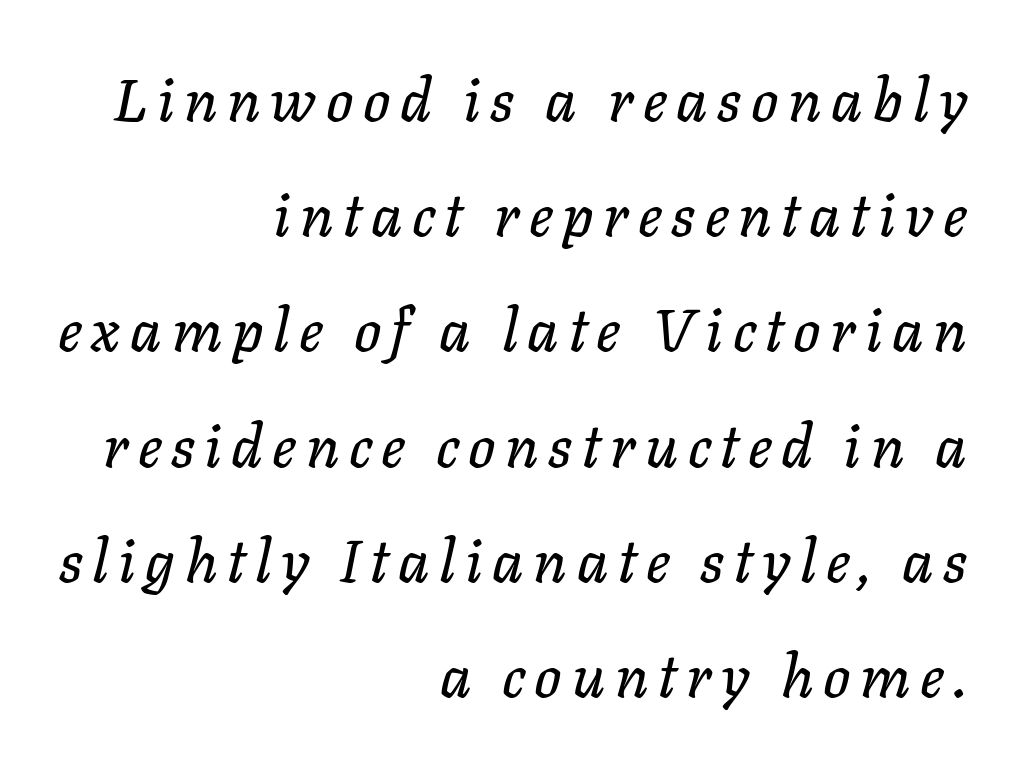
The letters advance in unequal steps, a hallmark of proportional type. Words float on clear page, feet unadorned. Caption: multi-line text, flush right, ragged left. Whoever set this chose breathing room over compactness in the vertical rhythm. Yep, that's italic — everything's leaning.
